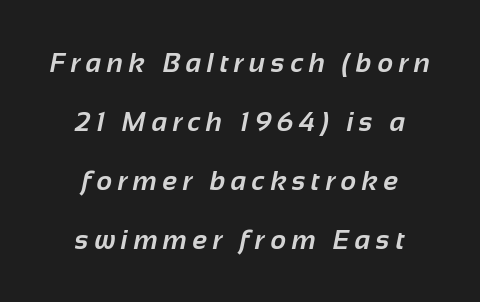
Q: Is the text bold? A: Yes.
Q: Is the text underlined? A: No.
Q: Is the spacing between letters normal or unusually wide? A: Unusually wide.
Q: Is the spacing between lines tight, normal or loose? A: Loose.
